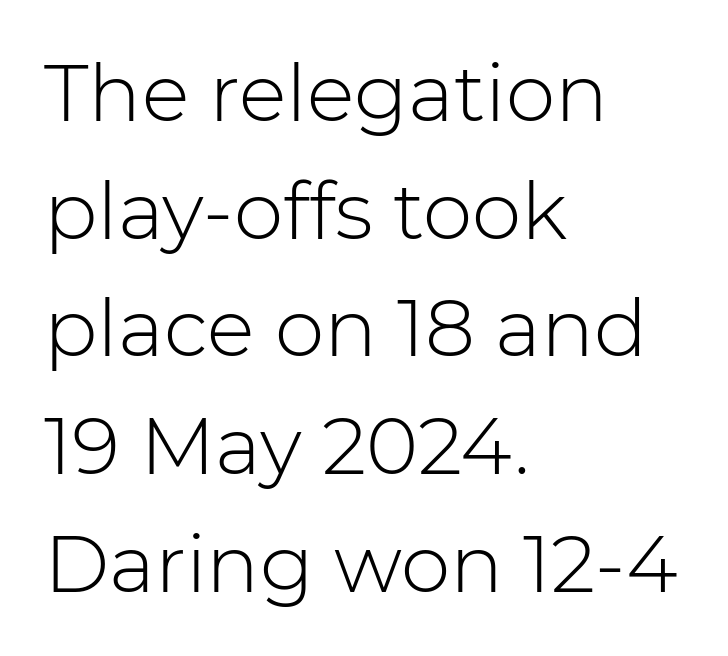
The image shows 79 px light sans-serif type, upright; set left-aligned, normal line spacing (1.49x), normal letter spacing, not underlined; low stroke contrast and a medium x-height.
